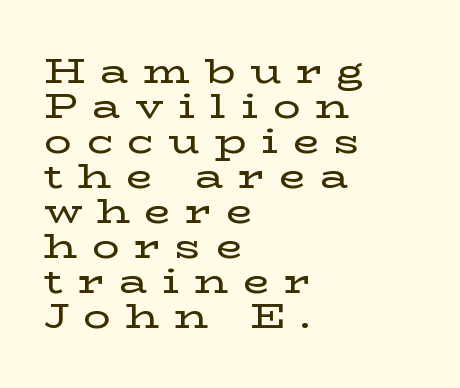
{"serif": "yes", "italic": "no", "width": "wide", "stroke_contrast": "low", "x_height": "medium", "monospaced": "no", "underline": "no", "align": "left", "line_spacing": "tight", "line_spacing_ratio": 1.03, "letter_spacing": "wide", "letter_spacing_em": 0.44, "glyph_px": 34}
